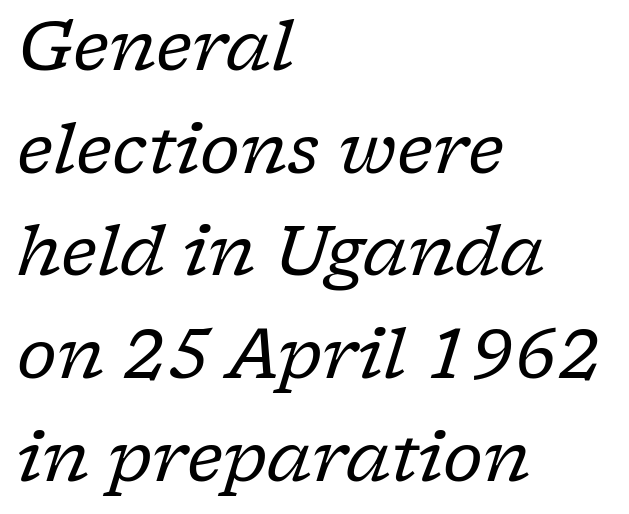
The image shows 68 px regular-weight serif type, italic (leaning right); set left-aligned, normal line spacing (1.51x), normal letter spacing, not underlined; low stroke contrast and a medium x-height.
